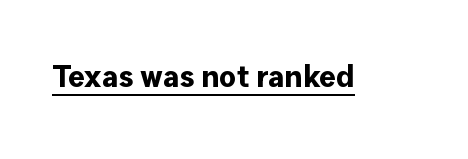
{"serif": "no", "italic": "no", "bold": "yes", "weight": "bold", "width": "normal", "stroke_contrast": "low", "x_height": "medium", "monospaced": "no", "underline": "yes", "letter_spacing": "normal", "letter_spacing_em": 0.0, "glyph_px": 31}
